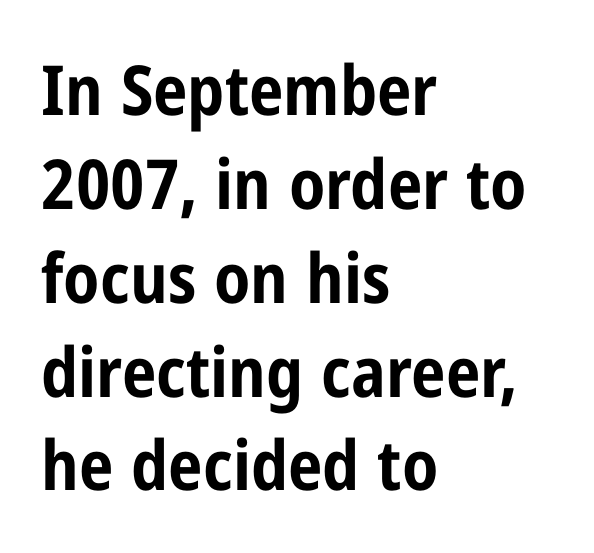
The image shows 69 px bold, condensed sans-serif type, upright; set left-aligned, normal line spacing (1.36x), normal letter spacing, not underlined; low stroke contrast and a medium x-height.
